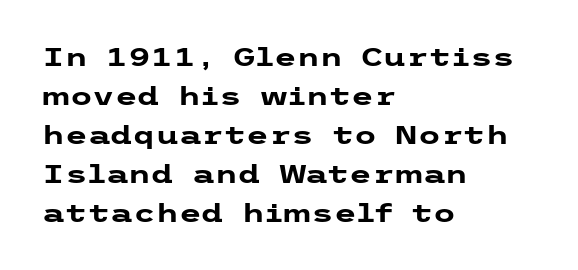
The image shows 26 px bold type, upright; set left-aligned, normal line spacing (1.5x), normal letter spacing, not underlined.
